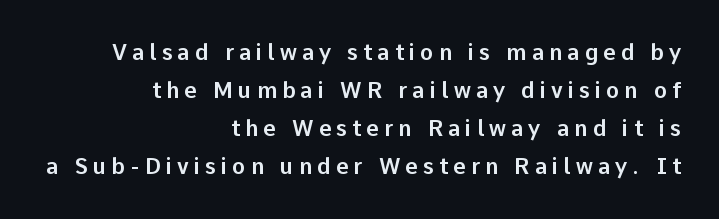
{"italic": "no", "underline": "no", "align": "right", "line_spacing_ratio": 1.73, "letter_spacing": "wide", "letter_spacing_em": 0.23, "glyph_px": 22}
